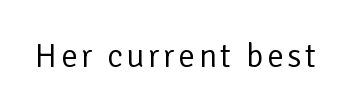
Varying glyph widths throughout — classic text-font behaviour. Nope, not italic — everything's standing straight. The font sits on the lighter half of the weight spectrum, regular included. Stroke terminals: plain, sans-serif.
